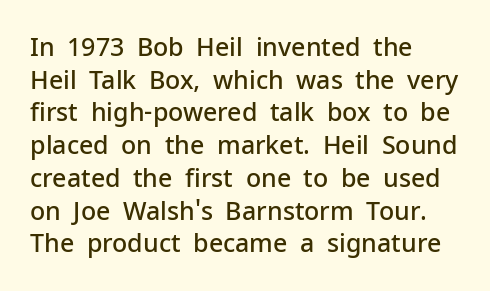
{"italic": "no", "bold": "semi", "underline": "no", "align": "left", "line_spacing": "normal", "line_spacing_ratio": 1.31, "letter_spacing": "normal", "letter_spacing_em": 0.0, "glyph_px": 25}
